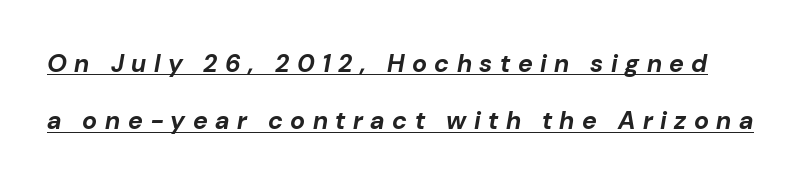
The image shows 25 px bold type, italic (leaning right); set loose line spacing (2.29x), unusually wide letter spacing (+0.3 em), underlined.
